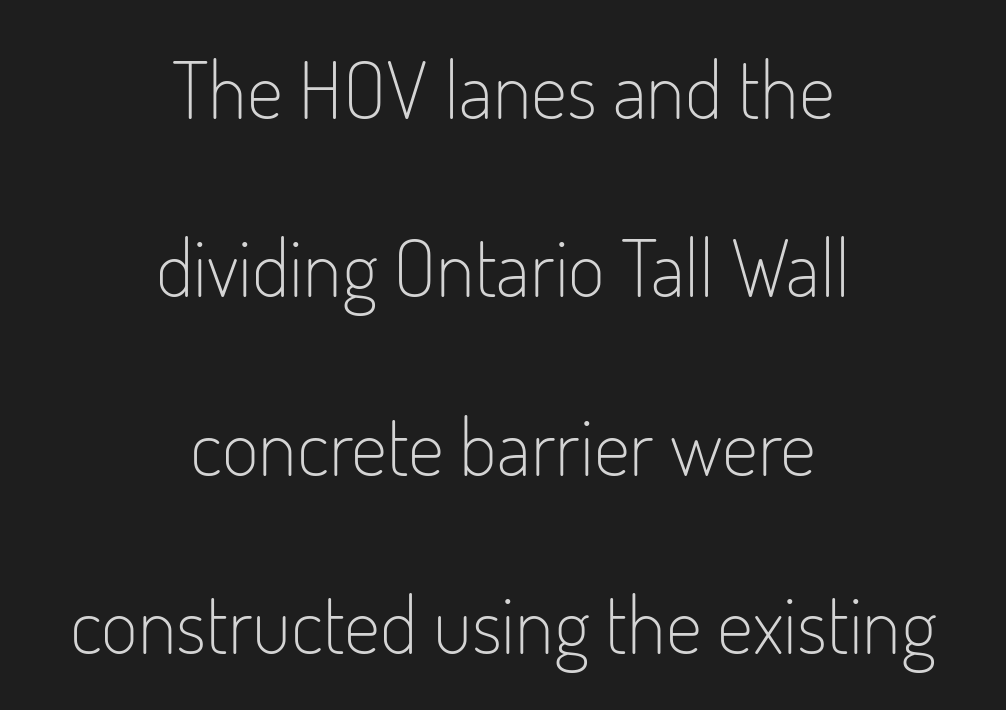
Q: Is the text bold? A: No.
Q: Is the text italic (slanted)? A: No, it is upright.
Q: Is the typeface a serif or a sans-serif typeface? A: Sans-serif.
Q: Is the text underlined? A: No.
Q: How is the paragraph aligned? A: Centered.
Q: Is the spacing between letters normal or unusually wide? A: Normal.
Q: Is the spacing between lines tight, normal or loose? A: Loose.
Q: Width (condensed, normal, or wide)? A: Condensed.
Q: Stroke contrast? A: Low.
Q: x-height? A: Small.
Q: Monospaced? A: No.
